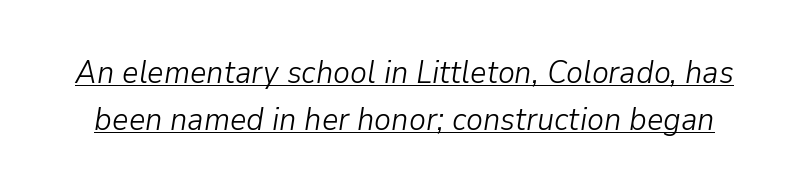
Reading down the column, the eye jumps a familiar distance to each next line. Compared with a typical body face, this is equally light or lighter still. The rendering uses natural spacing where letterforms have individual widths. Compared with undecorated copy, this sample adds a rule below the words. Words appear dense and cohesive because spacing is normal. These lines were composed using italics.
